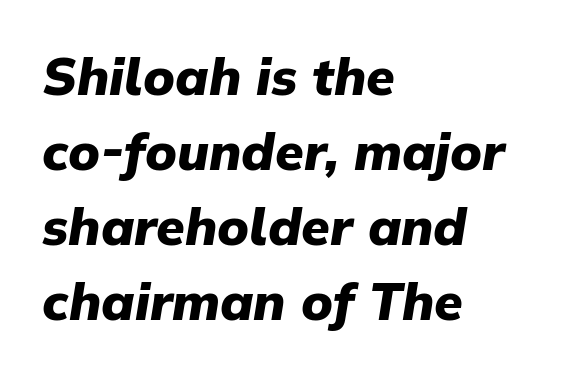
The letterforms sit shoulder to shoulder at normal distance. Proportional: the letters do not fall into vertical columns. There's an unmistakable incline to the writing here. A clean baseline with only descenders dipping below it.
